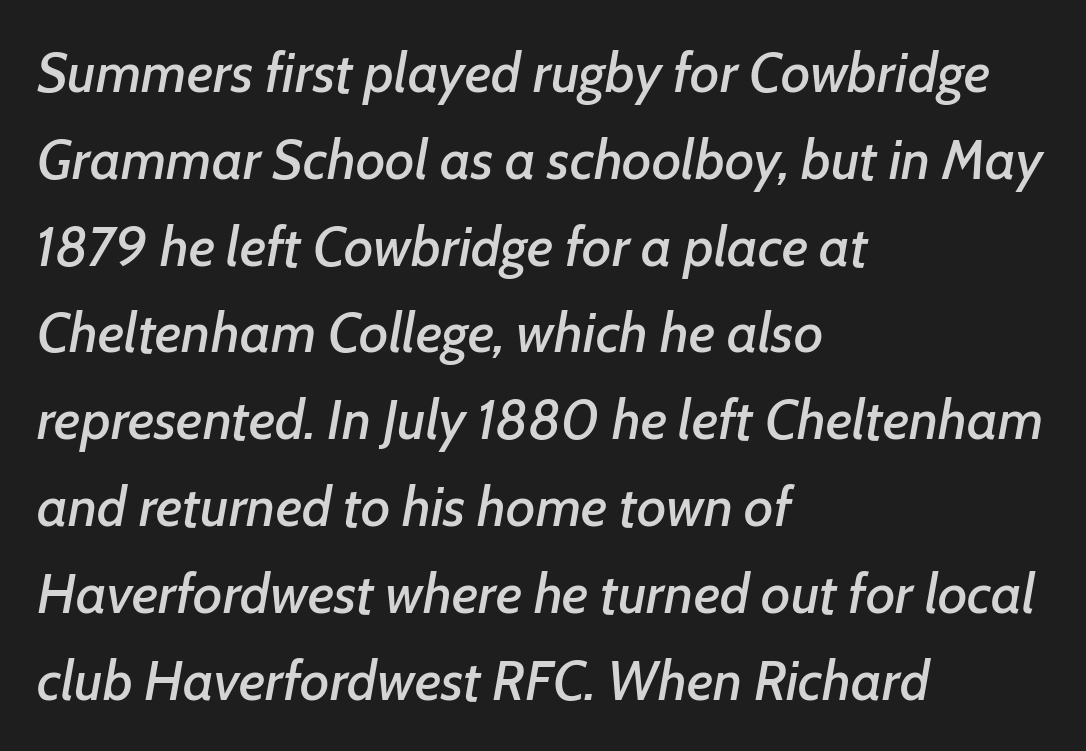
This is oblique type, the kind used for emphasis or titles. Words float on clear page, feet unadorned. Quick note: interline space is typical. Short and long lines alike share a common starting point at left.
